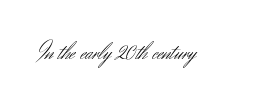
Only glyphs here, with clear space below each row. Between one letter and the next there's only the usual sliver of space. Is this a heavy cut? Hardly; it is regular or lighter.
